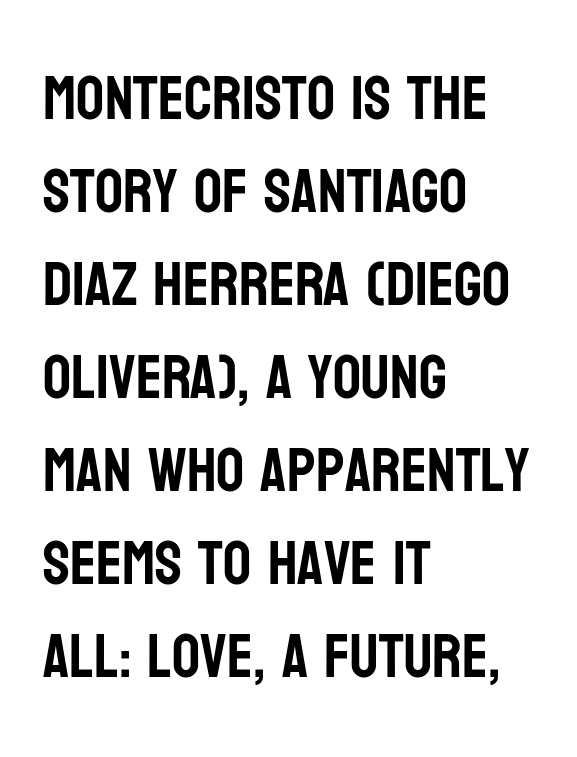
{"serif": "no", "italic": "no", "width": "condensed", "stroke_contrast": "low", "x_height": "large", "monospaced": "no", "underline": "no", "align": "left", "line_spacing": "normal", "line_spacing_ratio": 1.5, "letter_spacing": "normal", "letter_spacing_em": 0.0, "glyph_px": 62}
